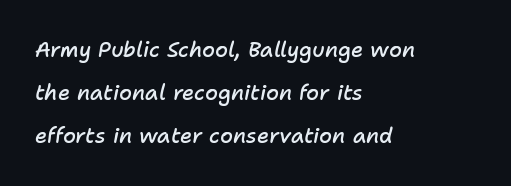
The image shows 21 px text type, italic (leaning right); set left-aligned, loose line spacing (2.05x), normal letter spacing, not underlined.
